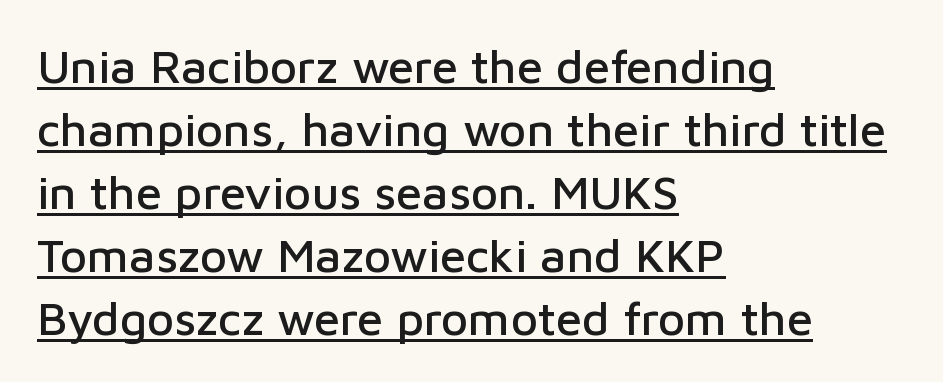
The image shows 47 px sans-serif type, upright; set left-aligned, normal line spacing (1.34x), normal letter spacing, underlined; low stroke contrast and a medium x-height.
